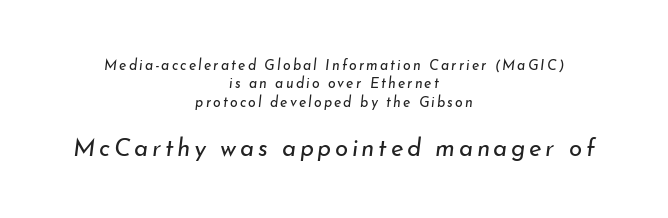
{"italic": "yes", "lean": "right", "slant_degrees": 7, "bold": "no", "underline": "no", "align": "center", "line_spacing": "normal", "line_spacing_ratio": 1.31, "larger_block": "second", "size_ratio": 1.71, "glyph_px": 24}
